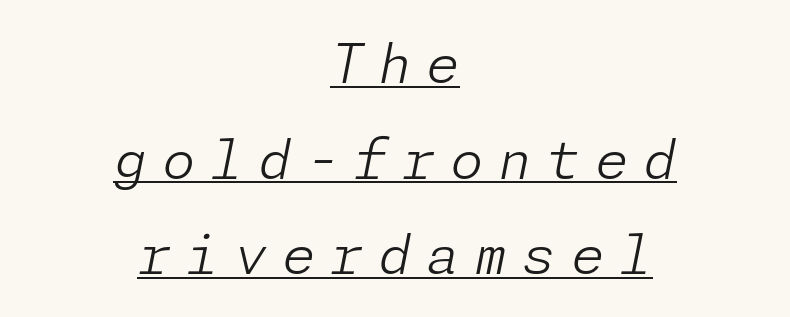
Someone cranked the tracking dial way up on this one. Compared with ordinary roman type, these characters are visibly tilted. A rule runs beneath these lines of type. The lines are quadded center. Caption: face not bold, strokes unweighted.
